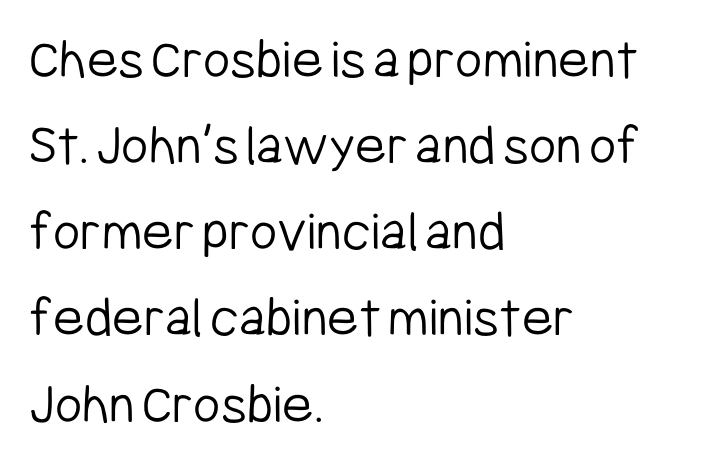
{"serif": "no", "italic": "no", "bold": "no", "weight": "light", "width": "condensed", "stroke_contrast": "low", "x_height": "medium", "monospaced": "no", "underline": "no", "align": "left", "line_spacing": "normal", "line_spacing_ratio": 1.46, "letter_spacing": "normal", "letter_spacing_em": 0.0, "glyph_px": 59}
